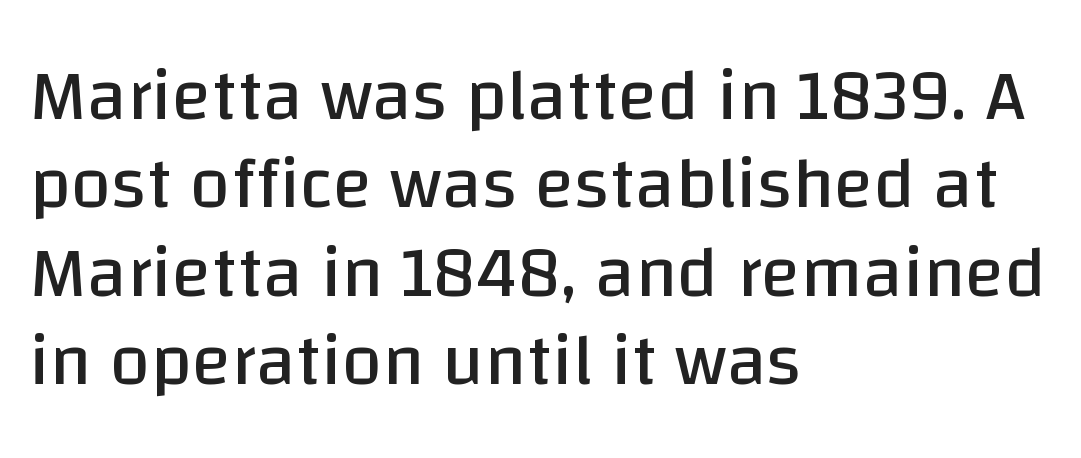
{"serif": "no", "italic": "no", "bold": "no", "weight": "regular", "width": "normal", "stroke_contrast": "low", "x_height": "large", "monospaced": "no", "underline": "no", "align": "left", "line_spacing_ratio": 1.21, "letter_spacing": "normal", "letter_spacing_em": 0.0, "glyph_px": 73}
